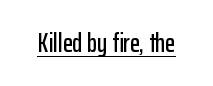
{"italic": "no", "underline": "yes", "letter_spacing": "normal", "letter_spacing_em": 0.0, "glyph_px": 26}
